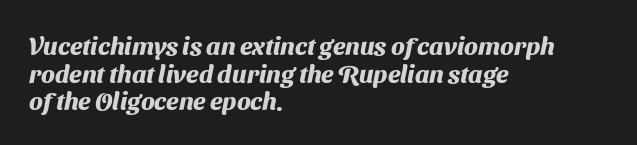
Q: Is the text bold? A: Yes.
Q: Is the text underlined? A: No.
Q: How is the paragraph aligned? A: Left-aligned.
Q: Is the spacing between letters normal or unusually wide? A: Normal.
Q: Is the spacing between lines tight, normal or loose? A: Tight.
